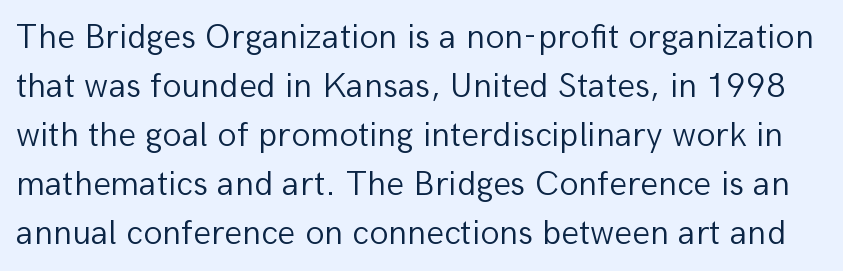
Bare-footed words on every line. Every stem runs plumb, perpendicular to the baseline. Tracking value appears to be zero — textbook default spacing. Is this a sans? Yes — the strokes have no serifs. The lines sit at an ordinary, default distance from one another.
